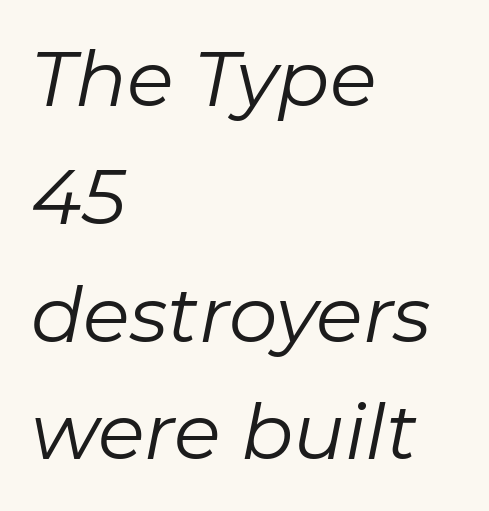
{"italic": "yes", "lean": "right", "slant_degrees": 11, "bold": "no", "weight": "regular", "width": "normal", "stroke_contrast": "low", "x_height": "medium", "monospaced": "no", "underline": "no", "align": "left", "line_spacing": "normal", "line_spacing_ratio": 1.53, "letter_spacing": "normal", "letter_spacing_em": 0.0, "glyph_px": 77}
